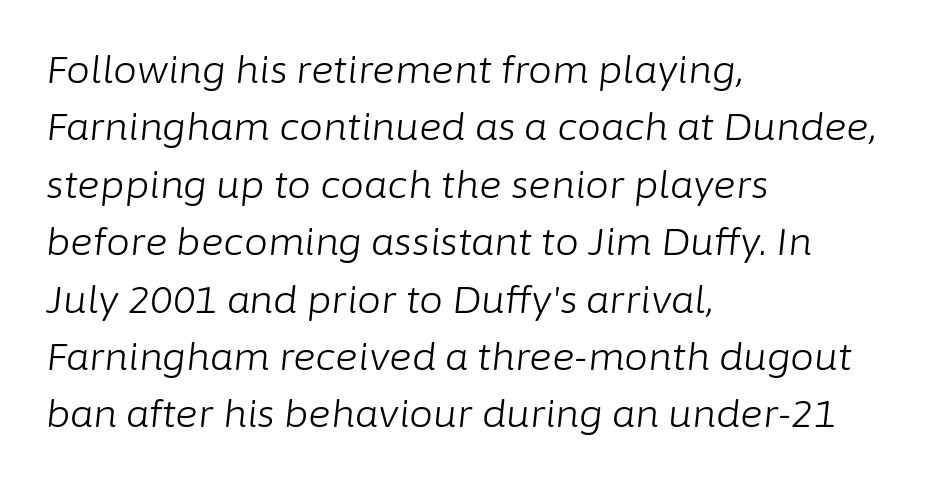
Q: Is the text bold? A: No.
Q: Is the text italic (slanted)? A: Yes, it leans right by about 6 degrees.
Q: Is the text underlined? A: No.
Q: How is the paragraph aligned? A: Left-aligned.
Q: Is the spacing between letters normal or unusually wide? A: Normal.
Q: Is the spacing between lines tight, normal or loose? A: Normal.
Q: Width (condensed, normal, or wide)? A: Normal.
Q: Stroke contrast? A: Low.
Q: x-height? A: Medium.
Q: Monospaced? A: No.
